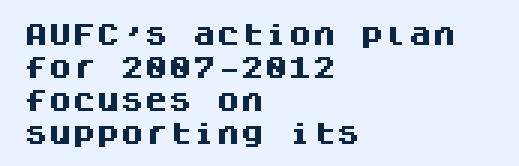
These lines keep a tight, regular rhythm from letter to letter. Heavy-handed strokes throughout: this text is bold. A normal amount of white space separates one row of letters from the next. The font's upright variant was chosen for this text. The string is rendered with underlining switched off. Which margin do the lines hug? The left one — the right edge is uneven.
